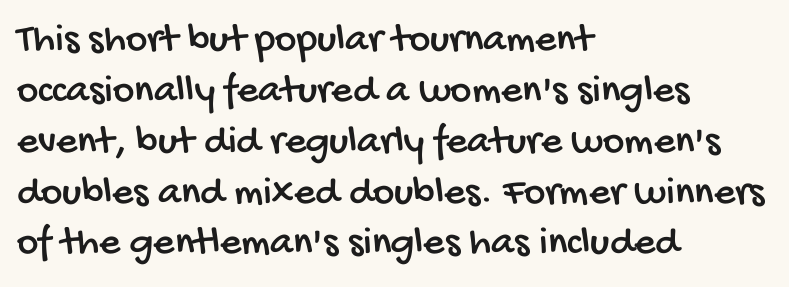
{"serif": "no", "width": "condensed", "stroke_contrast": "low", "x_height": "large", "monospaced": "no", "underline": "no", "align": "left", "line_spacing_ratio": 1.24, "letter_spacing": "normal", "letter_spacing_em": 0.0, "glyph_px": 41}
